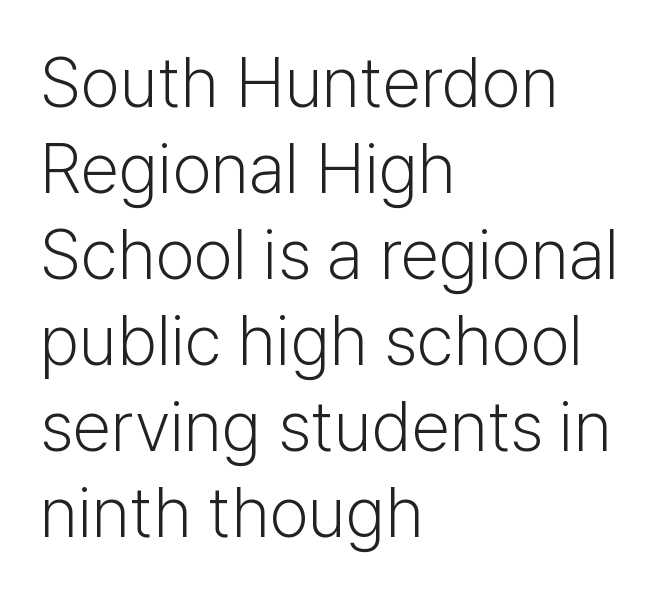
Has an underline been added? It has not. This rendering employs a face without finishing strokes, i.e., a sans-serif. Horizontally, the lines are justified to the leading edge only. These lines are rendered in a variable-pitch font.
